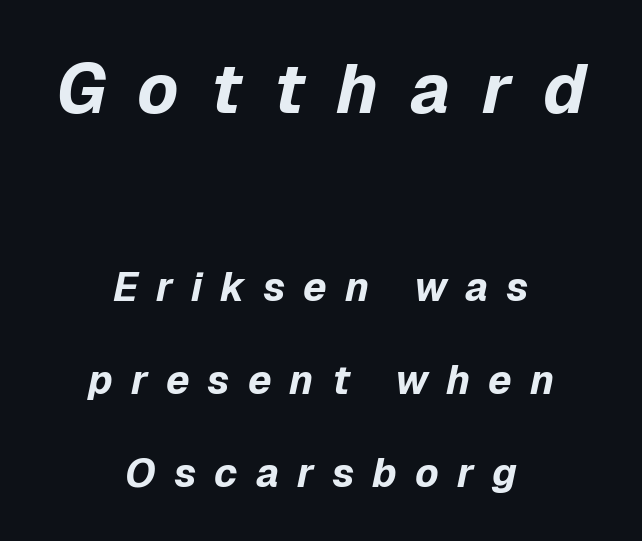
{"italic": "yes", "lean": "right", "slant_degrees": 12, "bold": "yes", "weight": "bold", "width": "normal", "stroke_contrast": "low", "x_height": "medium", "monospaced": "no", "underline": "no", "align": "center", "line_spacing": "loose", "line_spacing_ratio": 2.32, "letter_spacing": "wide", "letter_spacing_em": 0.45, "larger_block": "first", "size_ratio": 1.75, "glyph_px": 70}
